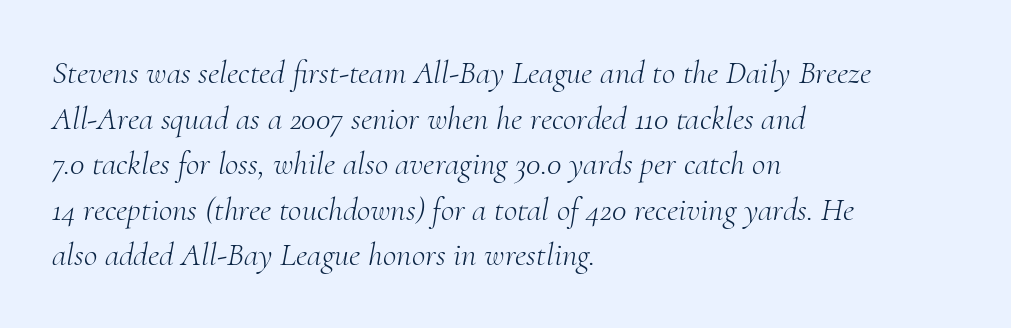
{"serif": "yes", "italic": "yes", "lean": "right", "slant_degrees": 10, "bold": "no", "weight": "light", "width": "normal", "stroke_contrast": "medium", "x_height": "small", "monospaced": "no", "underline": "no", "align": "left", "line_spacing": "normal", "line_spacing_ratio": 1.38, "letter_spacing": "normal", "letter_spacing_em": 0.0, "glyph_px": 33}
